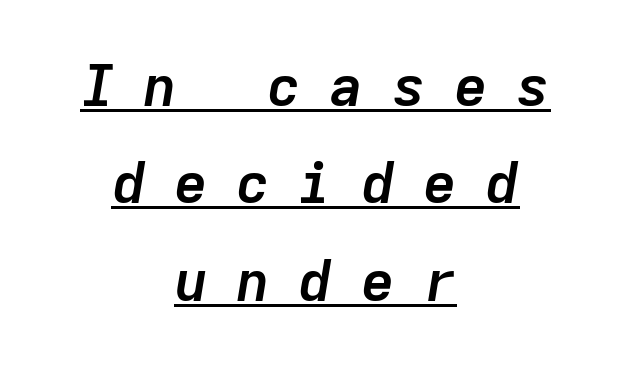
This sample uses an oblique cut, with every glyph tilted off the vertical. A baseline rule has been typeset under these characters. This rendering widens character spacing well past its baseline value. Every row of glyphs is offset so its center matches the block's center.
